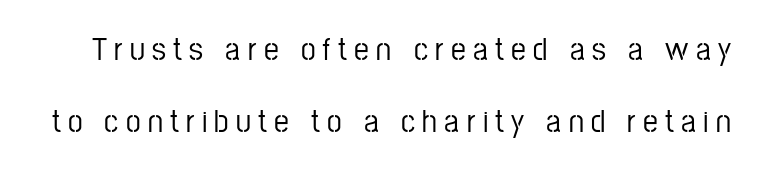
The face used here is a sans, in the tradition of grotesques and geometrics. The passage shown is not underscored anywhere. The letters stand upright; this is a roman face. Whoever set this chose breathing room over compactness in the vertical rhythm. Display-style spreading of the glyphs; the letterfit is very open. Do the characters align in a grid? No, the font is proportional.
